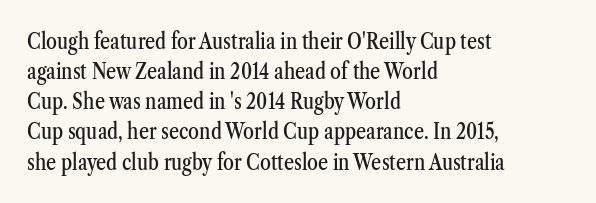
The image shows 22 px text type, upright; set left-aligned, normal line spacing (1.37x), normal letter spacing, not underlined.
